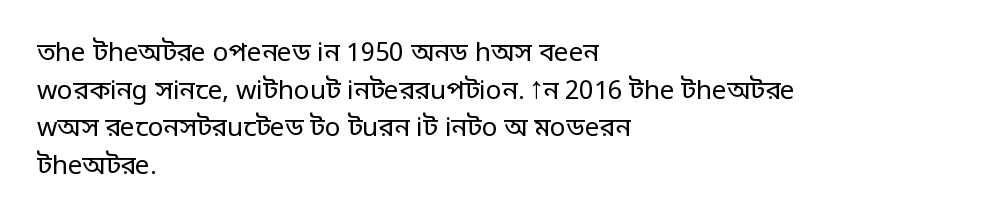
This sample is left-justified, so line endings fall wherever the words run out. Short note: letters normally spaced. These lines were composed using upright roman letters. Nothing heavy about these letters — not bold at all. The glyphs are unaccompanied by any horizontal stroke below them. Quick note: interline space is typical.
